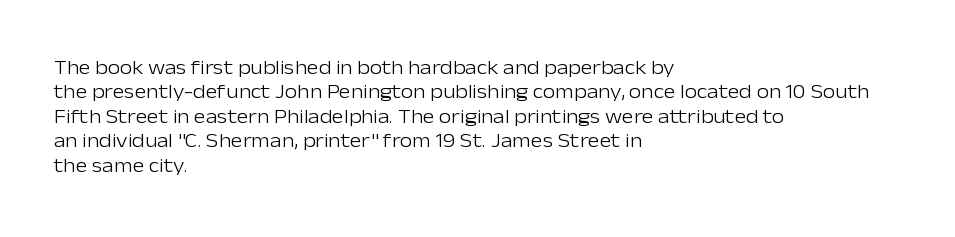
These lines keep a tight, regular rhythm from letter to letter. In CSS terms this would be text-align: left. Weight: in the light-to-regular range. This is roman type, the default non-slanted kind. Decoration check: the copy has no underline.
